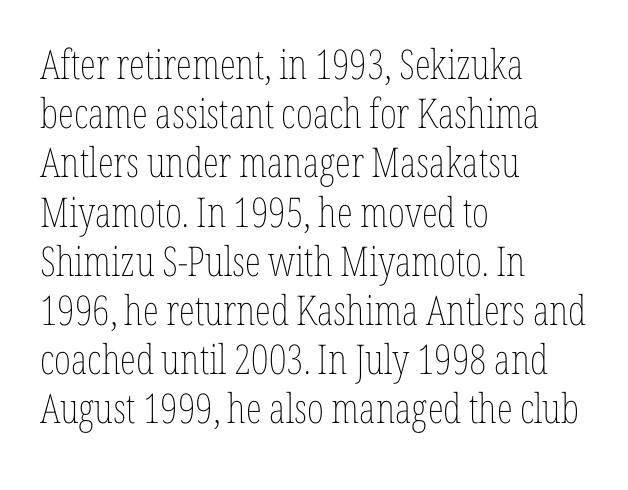
Q: Is the text bold? A: No.
Q: Is the text italic (slanted)? A: No, it is upright.
Q: Is the text underlined? A: No.
Q: How is the paragraph aligned? A: Left-aligned.
Q: Is the spacing between letters normal or unusually wide? A: Normal.
Q: Width (condensed, normal, or wide)? A: Condensed.
Q: Stroke contrast? A: Low.
Q: x-height? A: Medium.
Q: Monospaced? A: No.
